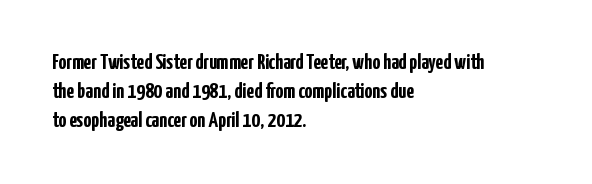
The image shows 22 px bold type, upright; set left-aligned, normal line spacing (1.31x), normal letter spacing, not underlined.
